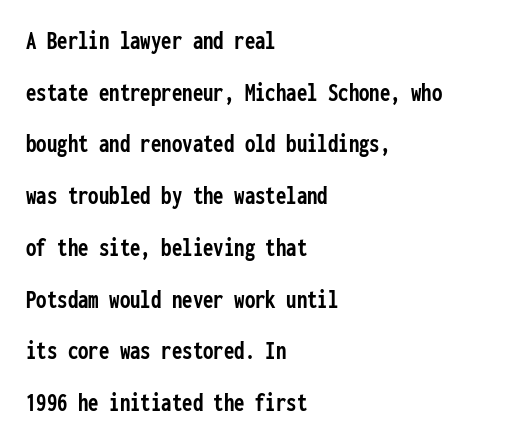
The image shows 26 px bold type, upright; set left-aligned, loose line spacing (1.99x), normal letter spacing, not underlined.
